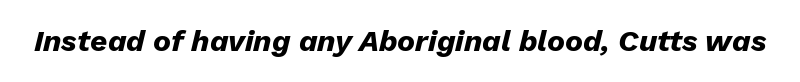
The image shows 30 px heavy type, italic (leaning right); set normal letter spacing, not underlined; low stroke contrast and a medium x-height.
